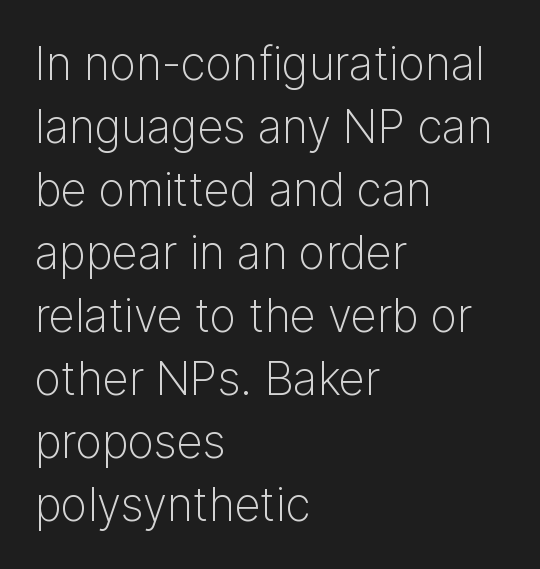
The image shows 46 px light sans-serif type, upright; set left-aligned, normal line spacing (1.37x), normal letter spacing, not underlined; low stroke contrast and a medium x-height.
